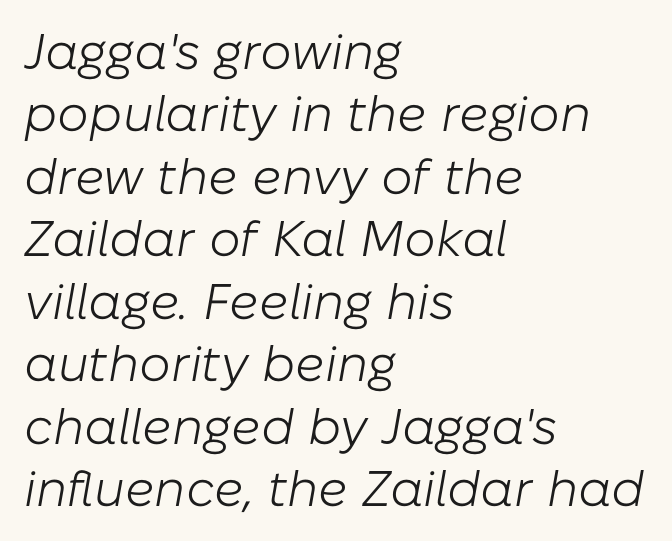
The image shows 50 px light type, italic (leaning right); set left-aligned, normal line spacing (1.25x), normal letter spacing, not underlined; low stroke contrast and a medium x-height.
